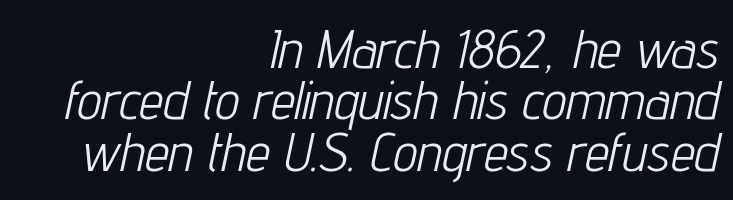
Q: Is the text bold? A: No.
Q: Is the text italic (slanted)? A: Yes, it leans right by about 12 degrees.
Q: Is the text underlined? A: No.
Q: How is the paragraph aligned? A: Right-aligned.
Q: Is the spacing between letters normal or unusually wide? A: Normal.
Q: Is the spacing between lines tight, normal or loose? A: Tight.
Q: Width (condensed, normal, or wide)? A: Condensed.
Q: Stroke contrast? A: Low.
Q: x-height? A: Medium.
Q: Monospaced? A: No.
